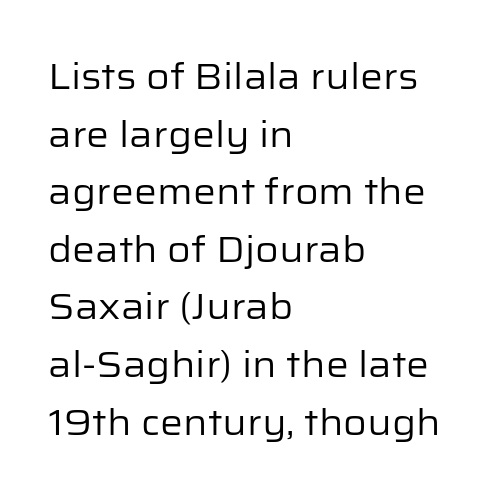
The letters stand straight up with perfectly vertical stems. This rendering features lettering with no underline. Successive baselines arrive at the customary interval. Counters stay open thanks to moderate or lighter strokes. Standard letterfit; no display-style spreading of the glyphs.
